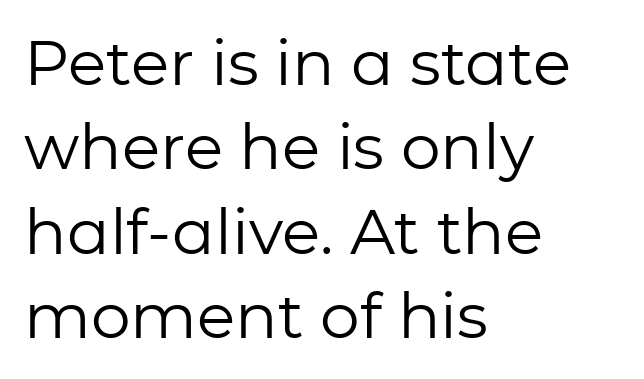
Is the block centered? No — it sits flush against the left margin. Does the leading feel generous? No, just average. The typeface has the unassuming heft of standard copy or less. The gap between lines stays unmarked.
